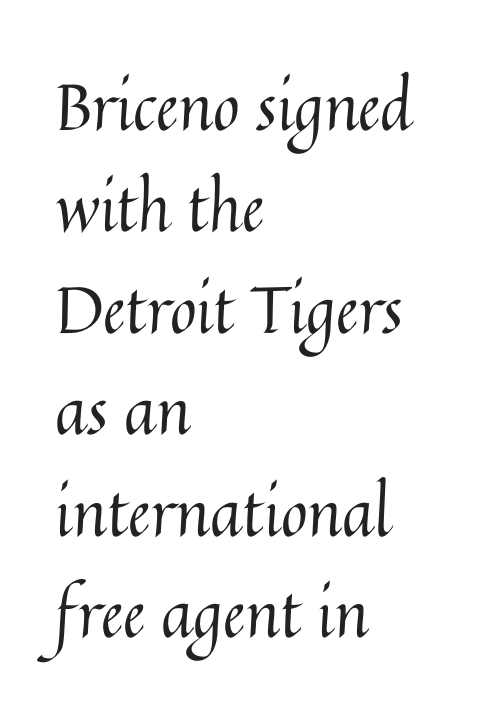
Only glyphs here, with clear space below each row. Does the copy run flush right? No — it runs flush left. Look at the tracking — it's just the regular setting, nothing added. Character widths vary here, with narrow letters taking less room than wide ones.
